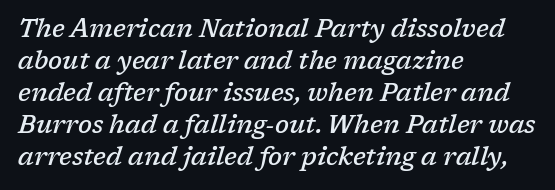
The paragraph has a hard left edge and a soft right edge. Underline: absent. The rendering applies a slant to the glyphs. The rendering keeps characters at their native spacing. On the weight axis this lands at semibold, roughly 600. The space between consecutive lines is moderate.
